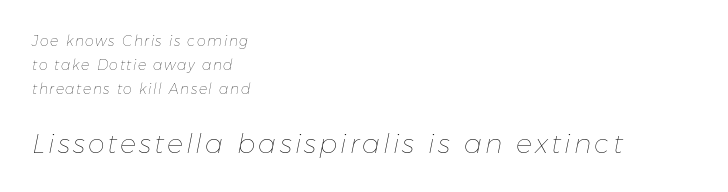
The image shows 27 px text type, italic (leaning right); set left-aligned, line spacing 1.72x, not underlined; the second (bottom) block is 1.93x larger.
